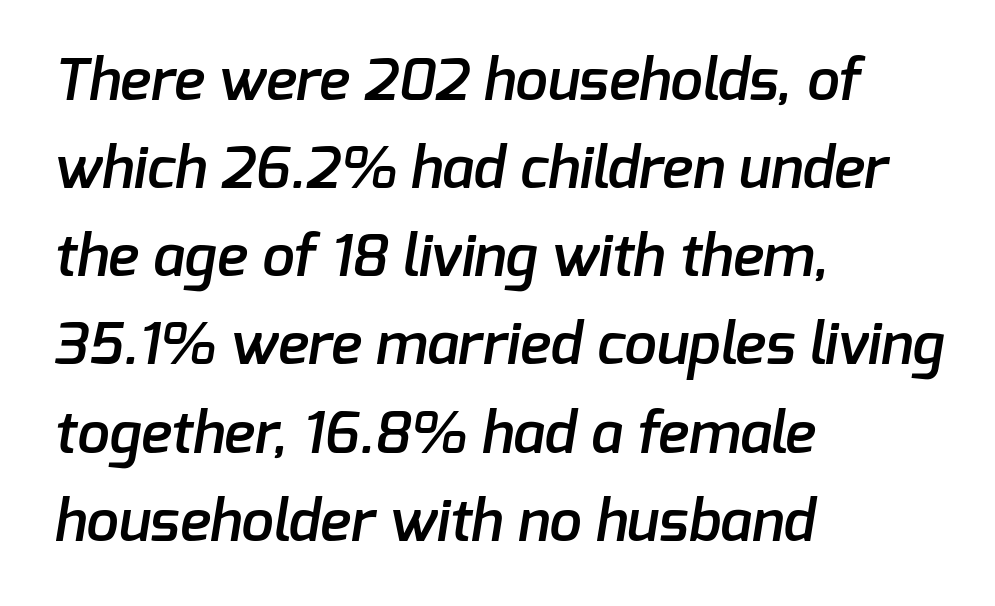
Firm but not heavy-handed strokes: this text is semibold. How would I describe the line gaps? Plain and ordinary. Here the designer chose a conventional face with non-uniform glyph widths. The gaps between neighbouring characters are ordinary and unremarkable. Honestly, there is no underline to notice here at all.
